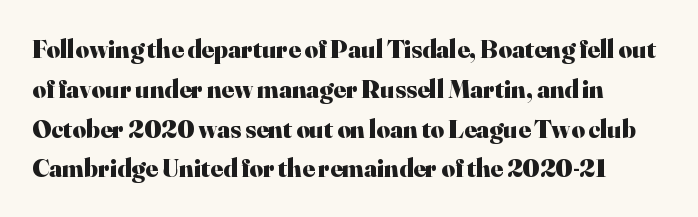
The image shows 26 px bold type, upright; set normal line spacing (1.53x), normal letter spacing, not underlined.
